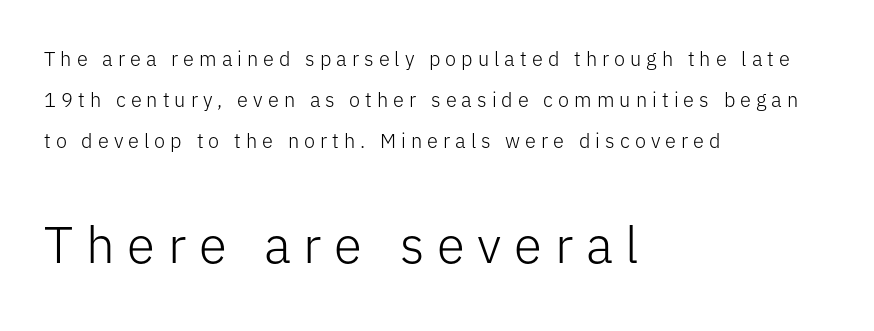
Every character sits straight up, as roman type does. The rendering uses natural spacing where letterforms have individual widths. Stroke terminals: plain, sans-serif. No extra ink here — the face is not bold.
